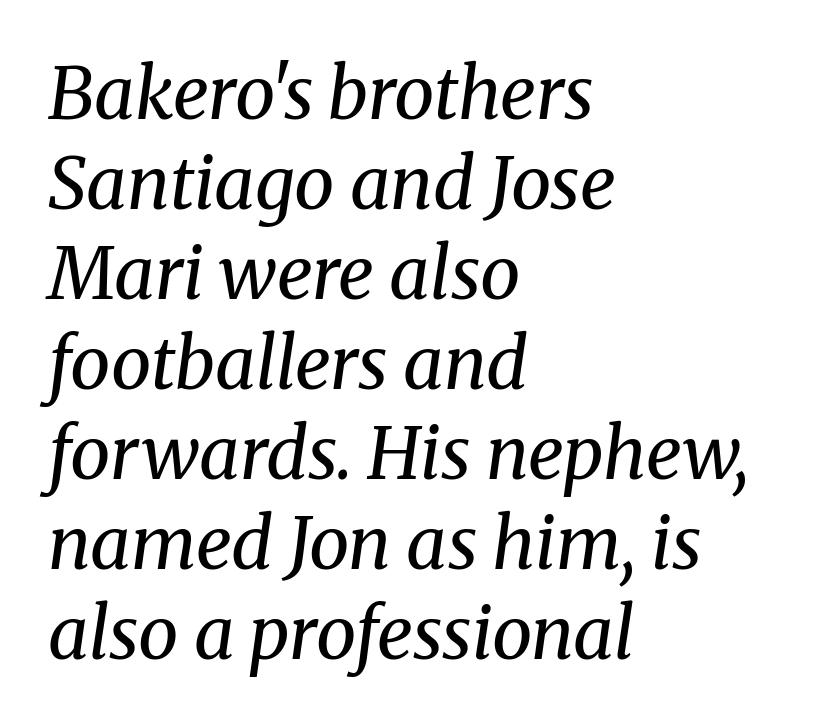
Evenly set lines give the paragraph a standard silhouette. Nobody touched the tracking dial on this one. Horizontal alignment here is leftward, the default for most running prose. The typography opts for an oblique posture over an upright one. The typeface has the unassuming heft of standard copy or less.
